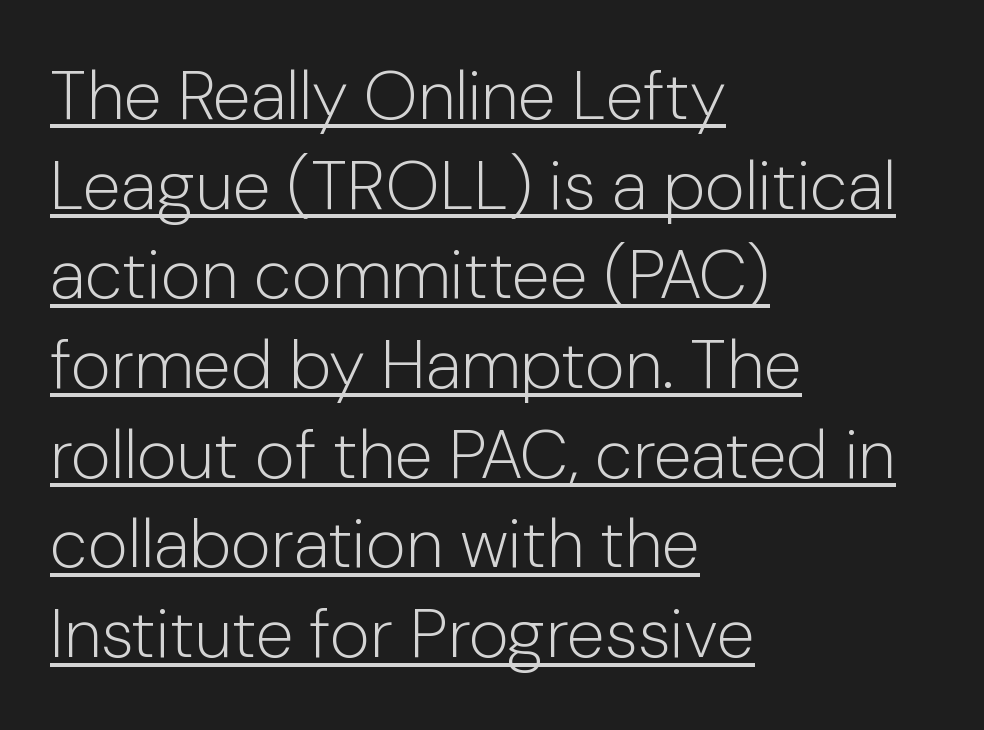
The image shows 69 px light sans-serif type, upright; set left-aligned, normal line spacing (1.3x), normal letter spacing, underlined; low stroke contrast and a medium x-height.
